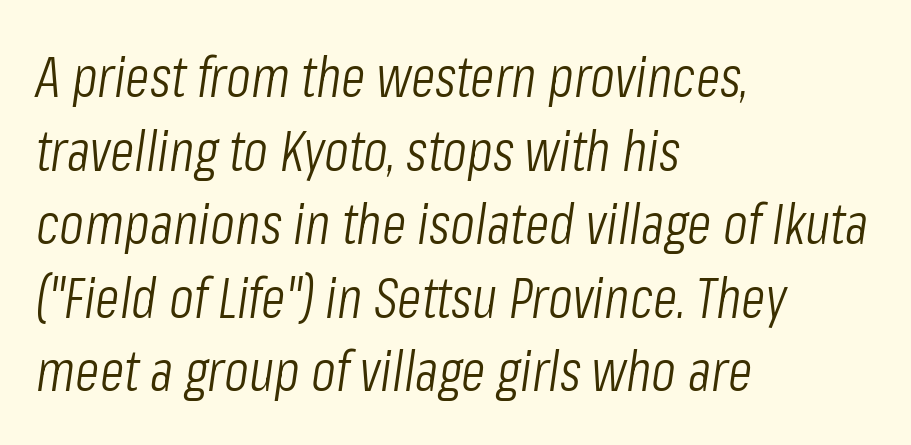
The image shows 57 px light, condensed type, italic (leaning right); set left-aligned, normal line spacing (1.29x), normal letter spacing, not underlined; low stroke contrast and a medium x-height.
